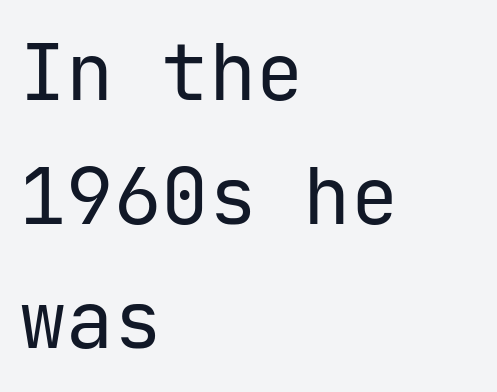
{"serif": "no", "italic": "no", "bold": "no", "weight": "regular", "width": "normal", "stroke_contrast": "low", "x_height": "medium", "underline": "no", "align": "left", "line_spacing": "normal", "line_spacing_ratio": 1.57, "letter_spacing": "normal", "letter_spacing_em": 0.0, "glyph_px": 79}
